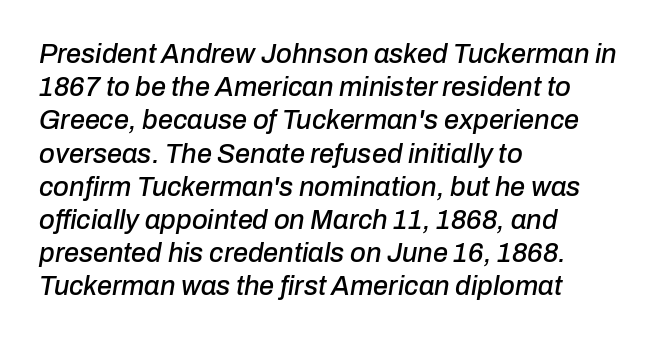
{"italic": "yes", "lean": "right", "slant_degrees": 10, "underline": "no", "align": "left", "line_spacing_ratio": 1.23, "letter_spacing": "normal", "letter_spacing_em": 0.0, "glyph_px": 27}
